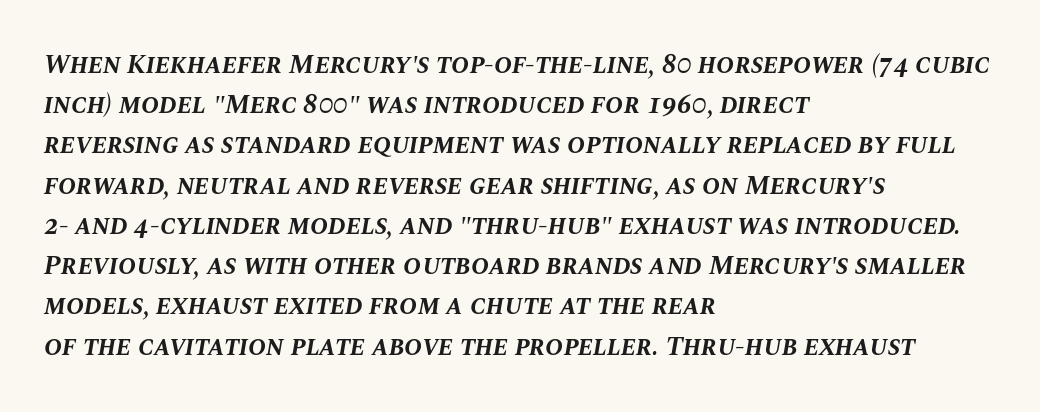
Q: Is the text bold? A: Yes.
Q: Is the text italic (slanted)? A: Yes, it leans right by about 10 degrees.
Q: Is the text underlined? A: No.
Q: How is the paragraph aligned? A: Left-aligned.
Q: Is the spacing between letters normal or unusually wide? A: Normal.
Q: Is the spacing between lines tight, normal or loose? A: Normal.
